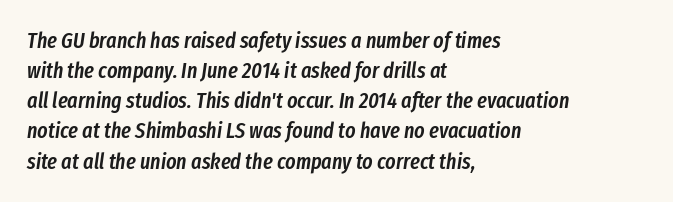
Regular leading. Posture: slanted. The words here are not underlined. Its strokes are somewhat broadened, the hallmark of semibold type. Words appear dense and cohesive because spacing is normal.
